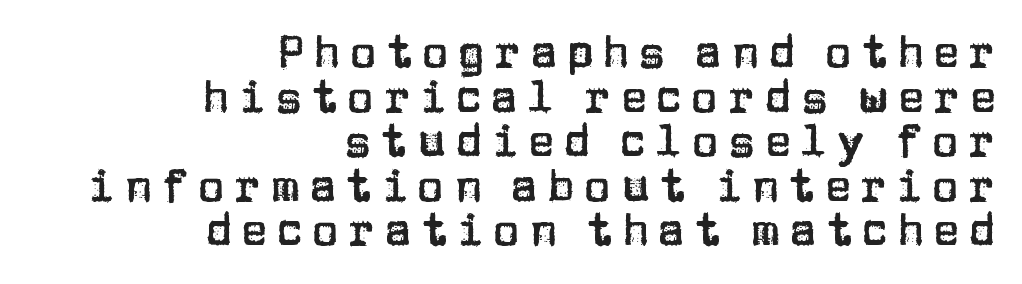
Is the block centered? No — it sits flush against the right margin. Each letter keeps its own natural width here, so spacing adapts to shape. The type family on display is of the sans-serif kind. Notice how the stems are strictly vertical — no italics here. No word sits above an underline.
